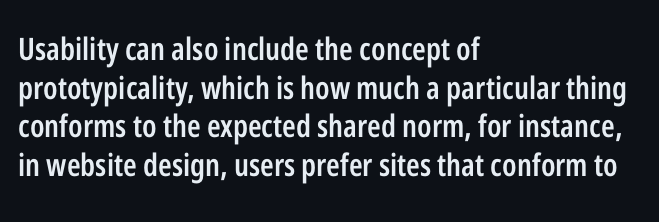
{"serif": "no", "italic": "no", "bold": "semi", "weight": "semibold", "width": "condensed", "stroke_contrast": "low", "x_height": "medium", "monospaced": "no", "underline": "no", "align": "left", "line_spacing": "normal", "line_spacing_ratio": 1.25, "letter_spacing": "normal", "letter_spacing_em": 0.0, "glyph_px": 31}
